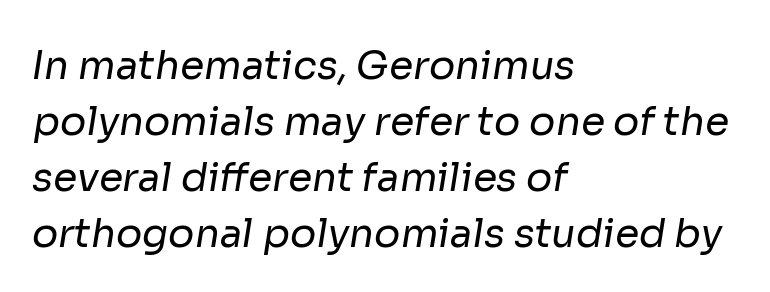
{"serif": "no", "bold": "no", "weight": "regular", "width": "normal", "stroke_contrast": "low", "x_height": "medium", "monospaced": "no", "underline": "no", "align": "left", "line_spacing": "normal", "line_spacing_ratio": 1.44, "letter_spacing": "normal", "letter_spacing_em": 0.0, "glyph_px": 39}
